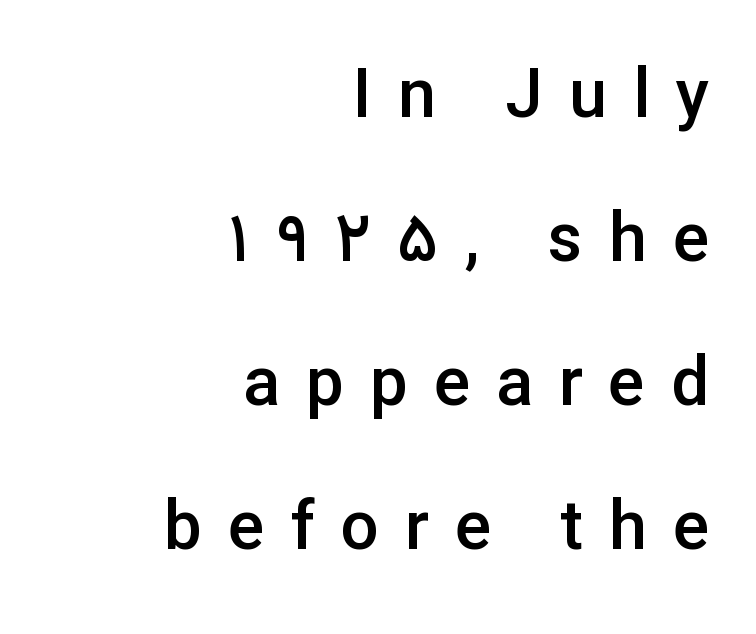
{"serif": "no", "italic": "no", "bold": "semi", "weight": "semibold", "width": "normal", "stroke_contrast": "low", "x_height": "medium", "monospaced": "no", "underline": "no", "align": "right", "line_spacing": "loose", "line_spacing_ratio": 2.12, "letter_spacing": "wide", "letter_spacing_em": 0.38, "glyph_px": 68}
